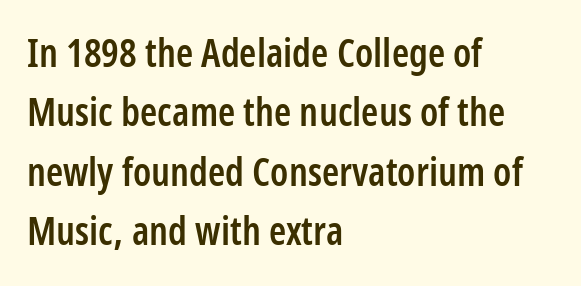
Moderately thickened strokes mark this as semibold type. Rule under the text: the space is simply empty. One glance says typical: line gaps are just what's usual. Is this a fixed-width face? No — the glyphs have proportional, varying widths. Does the copy run flush right? No — it runs flush left.
